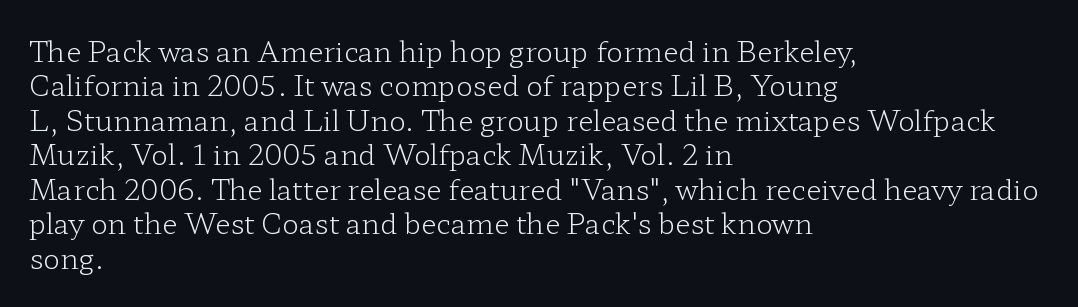
{"serif": "yes", "italic": "no", "bold": "no", "weight": "light", "width": "wide", "stroke_contrast": "low", "x_height": "medium", "monospaced": "no", "underline": "no", "align": "left", "line_spacing_ratio": 1.23, "letter_spacing": "normal", "letter_spacing_em": 0.0, "glyph_px": 28}
